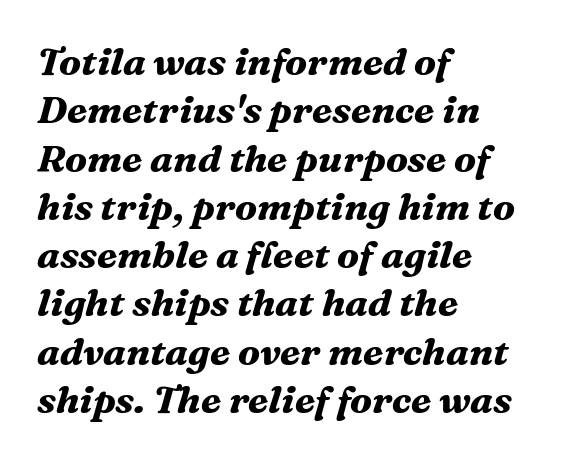
Tracking here is standard; glyphs follow each other at the usual distance. In terms of weight, the rendering is a true, heavy bold. In terms of letterform style, serifs are clearly present. Nobody drew a line under any word here. A typesetter would call this proportional, since set widths differ per character.
